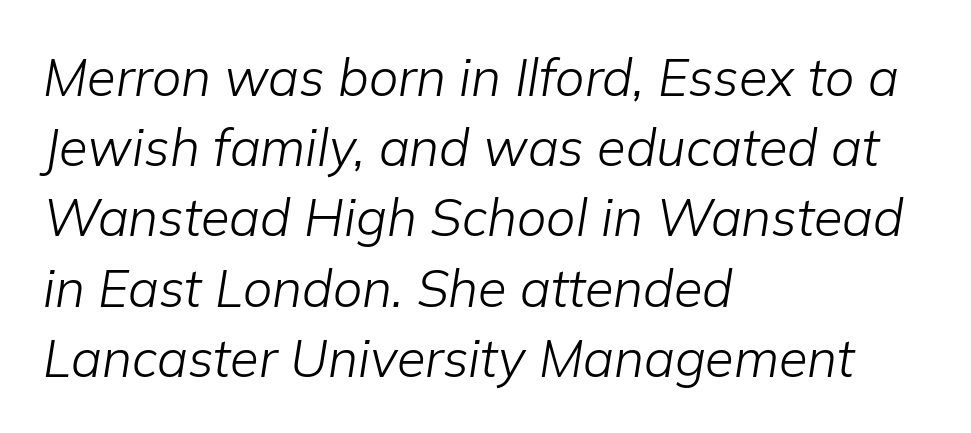
Q: Is the text bold? A: No.
Q: Is the text italic (slanted)? A: Yes, it leans right by about 9 degrees.
Q: Is the text underlined? A: No.
Q: How is the paragraph aligned? A: Left-aligned.
Q: Is the spacing between letters normal or unusually wide? A: Normal.
Q: Is the spacing between lines tight, normal or loose? A: Normal.
Q: Width (condensed, normal, or wide)? A: Normal.
Q: Stroke contrast? A: Low.
Q: x-height? A: Medium.
Q: Monospaced? A: No.
